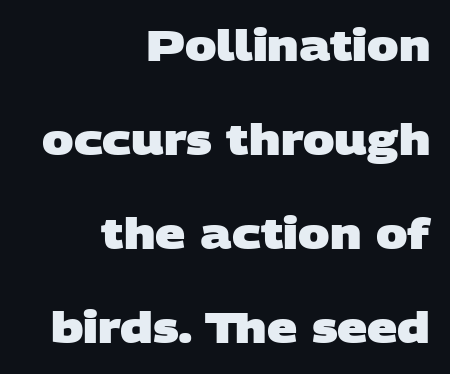
{"serif": "no", "bold": "yes", "weight": "heavy", "width": "wide", "stroke_contrast": "low", "x_height": "large", "monospaced": "no", "underline": "no", "align": "right", "line_spacing": "loose", "line_spacing_ratio": 2.24, "letter_spacing": "normal", "letter_spacing_em": 0.0, "glyph_px": 42}
